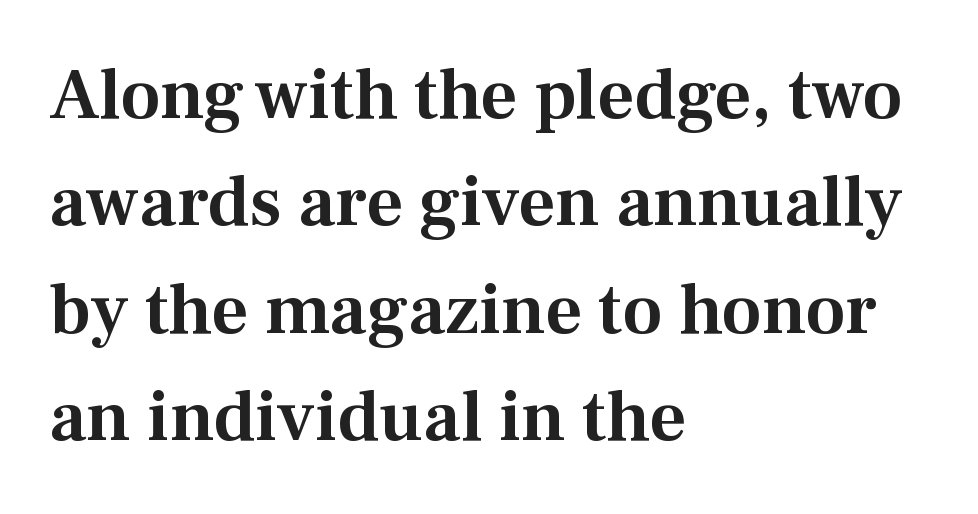
The image shows 72 px serif type, upright; set left-aligned, normal line spacing (1.49x), normal letter spacing, not underlined; medium stroke contrast and a medium x-height.
